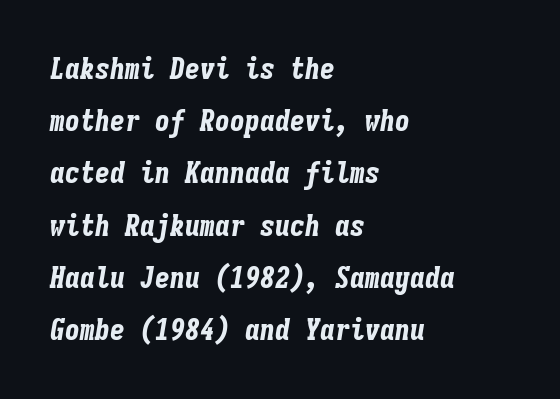
The specimen reads as italic at a glance. Nobody drew a line under any word here. Caption: bold face, heavy strokes. Here the designer chose a console-style face with uniform glyph widths. The setting favours the left margin, as ordinary paragraphs usually do.
